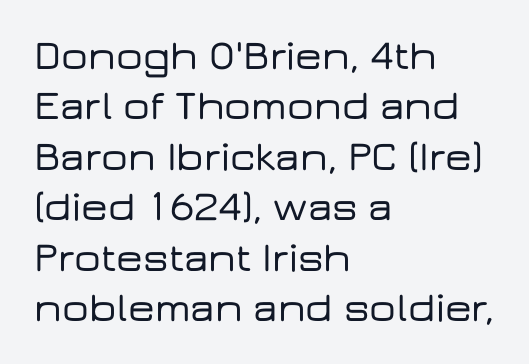
The image shows 42 px wide sans-serif type, upright; set left-aligned, line spacing 1.2x, normal letter spacing, not underlined; low stroke contrast and a medium x-height.
